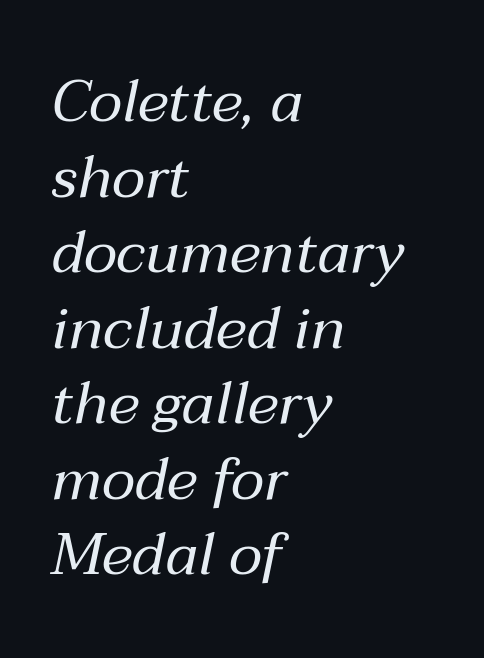
The image shows 59 px regular-weight type, italic (leaning right); set left-aligned, normal line spacing (1.28x), normal letter spacing, not underlined; medium stroke contrast and a medium x-height.
